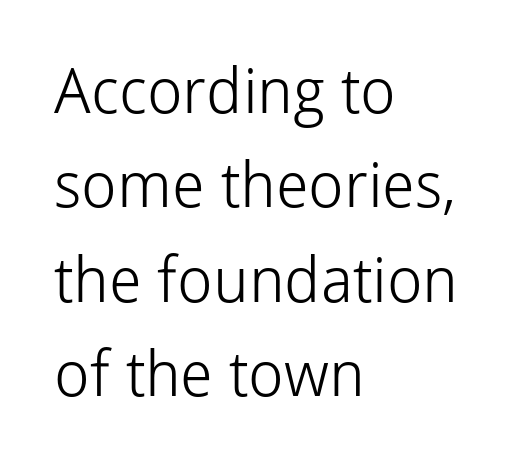
{"serif": "no", "italic": "no", "bold": "no", "weight": "light", "width": "normal", "stroke_contrast": "low", "x_height": "medium", "monospaced": "no", "underline": "no", "align": "left", "line_spacing": "normal", "line_spacing_ratio": 1.5, "letter_spacing": "normal", "letter_spacing_em": 0.0, "glyph_px": 63}
